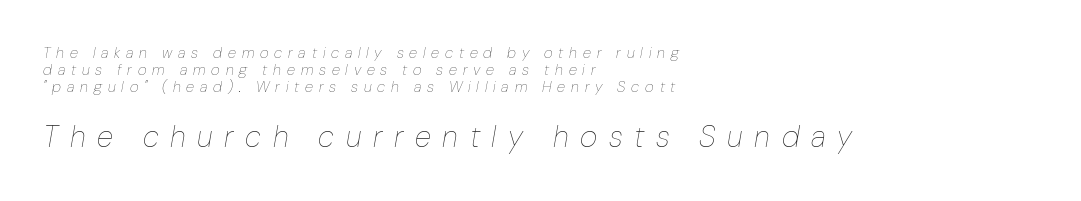
The image shows 30 px thin type, italic (leaning right); set left-aligned, tight line spacing (1.12x), unusually wide letter spacing (+0.39 em), not underlined; the second (bottom) block is 2.0x larger; low stroke contrast and a medium x-height.
